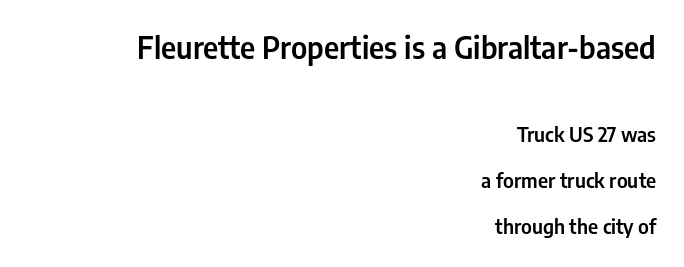
{"serif": "no", "italic": "no", "width": "condensed", "stroke_contrast": "low", "x_height": "medium", "monospaced": "no", "underline": "no", "align": "right", "line_spacing": "loose", "line_spacing_ratio": 2.3, "letter_spacing": "normal", "letter_spacing_em": 0.0, "larger_block": "first", "size_ratio": 1.5, "glyph_px": 30}
